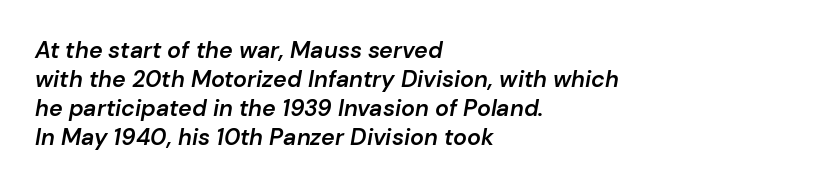
{"italic": "yes", "lean": "right", "slant_degrees": 10, "bold": "semi", "underline": "no", "align": "left", "line_spacing": "normal", "line_spacing_ratio": 1.26, "letter_spacing": "normal", "letter_spacing_em": 0.0, "glyph_px": 23}
